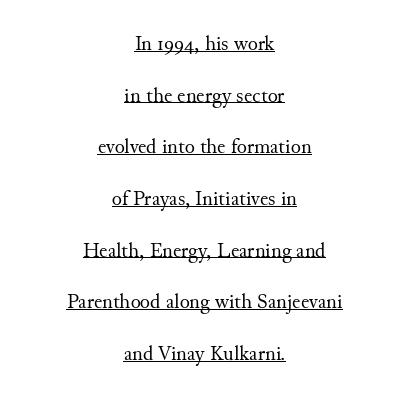
The image shows 21 px text type, upright; set centered, loose line spacing (2.46x), normal letter spacing, underlined.
